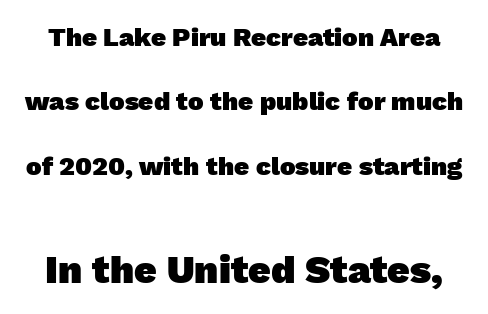
Look at the stroke-to-counter ratio: heavy, a bold. This sample has the flowing, uneven cadence of proportional lettering. Reading top to bottom, the characters get bigger at the block break. Typographically, this falls in the sans-serif category.
